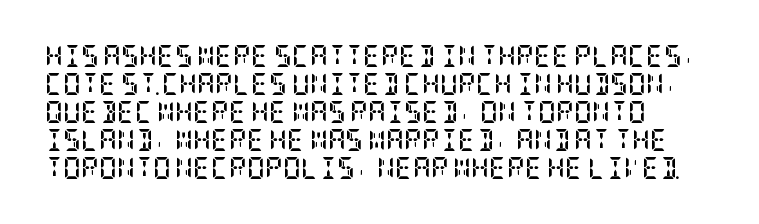
Q: Is the text bold? A: Yes.
Q: Is the text italic (slanted)? A: No, it is upright.
Q: Is the text underlined? A: No.
Q: How is the paragraph aligned? A: Left-aligned.
Q: Is the spacing between letters normal or unusually wide? A: Normal.
Q: Is the spacing between lines tight, normal or loose? A: Normal.
